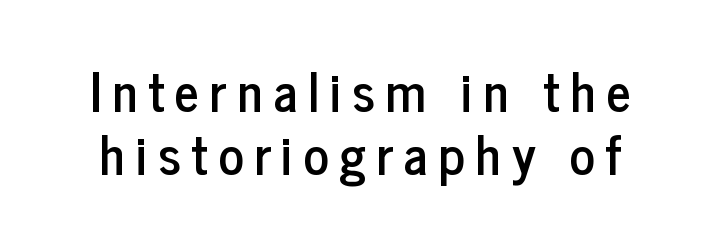
Q: Is the text italic (slanted)? A: No, it is upright.
Q: Is the typeface a serif or a sans-serif typeface? A: Sans-serif.
Q: Is the text underlined? A: No.
Q: Is the spacing between letters normal or unusually wide? A: Unusually wide.
Q: Width (condensed, normal, or wide)? A: Condensed.
Q: Stroke contrast? A: Low.
Q: x-height? A: Medium.
Q: Monospaced? A: No.
